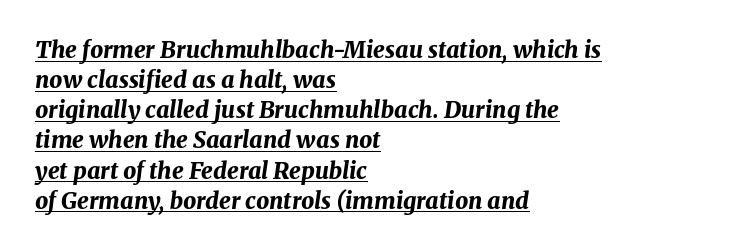
{"italic": "yes", "lean": "right", "slant_degrees": 8, "bold": "yes", "underline": "yes", "align": "left", "line_spacing": "normal", "line_spacing_ratio": 1.31, "letter_spacing": "normal", "letter_spacing_em": 0.0, "glyph_px": 23}
